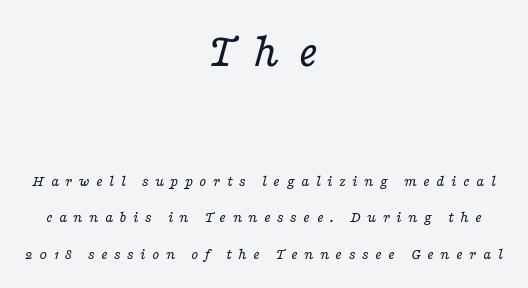
{"serif": "yes", "italic": "yes", "lean": "right", "slant_degrees": 16, "bold": "no", "weight": "regular", "width": "wide", "stroke_contrast": "low", "x_height": "medium", "monospaced": "no", "underline": "no", "align": "center", "line_spacing": "loose", "line_spacing_ratio": 2.28, "letter_spacing": "wide", "letter_spacing_em": 0.39, "larger_block": "first", "size_ratio": 3.0, "glyph_px": 48}
